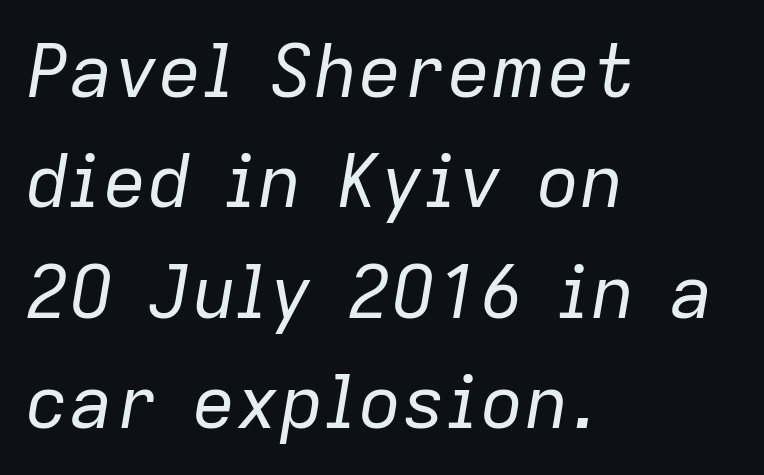
Italic: yes, the glyphs are oblique. There is no visible air inserted between adjacent glyphs. In terms of leading, this rendering sits right in the middle. Which margin do the lines hug? The left one — the right edge is uneven. The space directly below the letters is spotless. These lines are rendered in a variable-pitch font.
